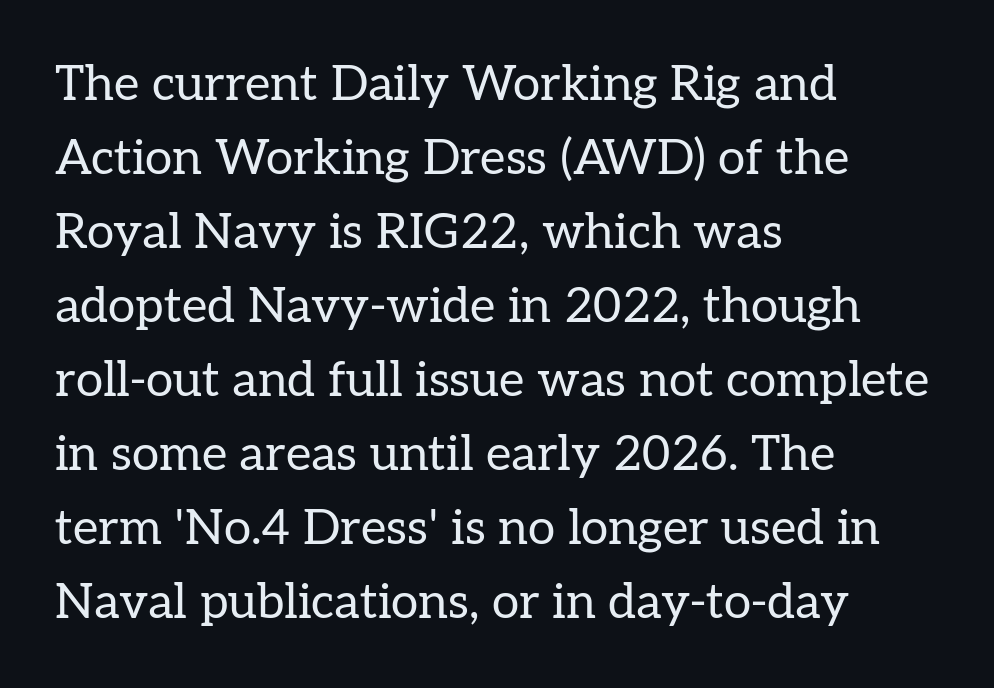
Q: Is the text bold? A: No.
Q: Is the text italic (slanted)? A: No, it is upright.
Q: Is the typeface a serif or a sans-serif typeface? A: Serif.
Q: Is the text underlined? A: No.
Q: How is the paragraph aligned? A: Left-aligned.
Q: Is the spacing between letters normal or unusually wide? A: Normal.
Q: Is the spacing between lines tight, normal or loose? A: Normal.
Q: Width (condensed, normal, or wide)? A: Normal.
Q: Stroke contrast? A: Low.
Q: x-height? A: Medium.
Q: Monospaced? A: No.
